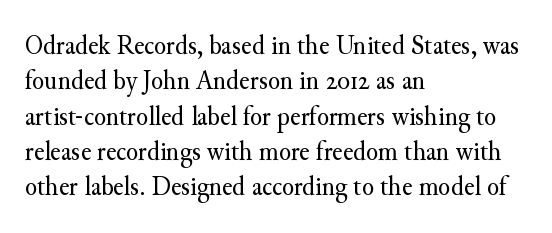
Q: Is the text bold? A: No.
Q: Is the text italic (slanted)? A: No, it is upright.
Q: Is the typeface a serif or a sans-serif typeface? A: Serif.
Q: Is the text underlined? A: No.
Q: How is the paragraph aligned? A: Left-aligned.
Q: Is the spacing between letters normal or unusually wide? A: Normal.
Q: Is the spacing between lines tight, normal or loose? A: Normal.
Q: Width (condensed, normal, or wide)? A: Normal.
Q: Stroke contrast? A: Medium.
Q: x-height? A: Small.
Q: Monospaced? A: No.
